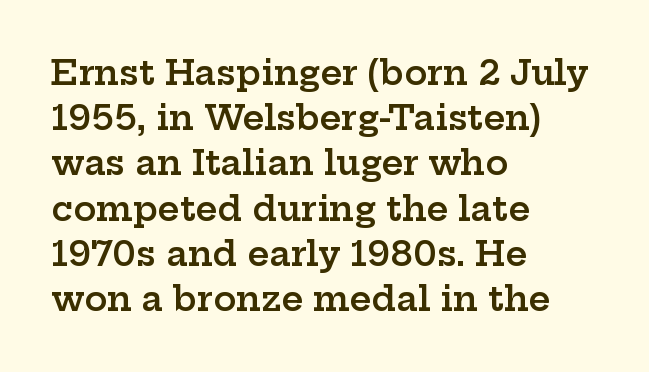
{"serif": "yes", "italic": "no", "bold": "semi", "weight": "semibold", "width": "wide", "stroke_contrast": "low", "x_height": "medium", "monospaced": "no", "underline": "no", "align": "left", "line_spacing": "normal", "line_spacing_ratio": 1.33, "letter_spacing": "normal", "letter_spacing_em": 0.0, "glyph_px": 34}
